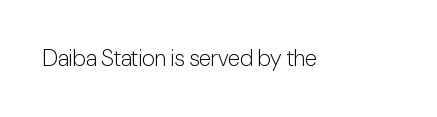
The image shows 23 px text type, upright; set normal letter spacing, not underlined.
